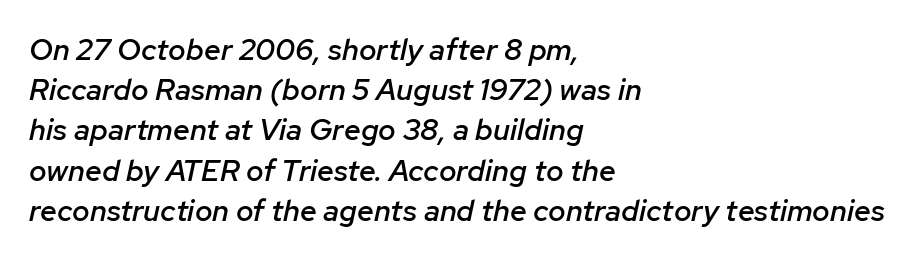
The image shows 30 px semibold type, italic (leaning right); set left-aligned, normal line spacing (1.34x), normal letter spacing, not underlined; low stroke contrast and a medium x-height.
